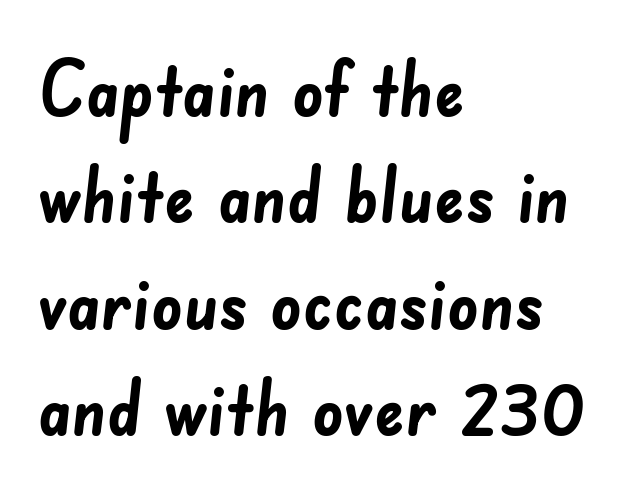
The font is running at its bold setting. The passage shown is not underscored anywhere. Glyph-to-glyph distance matches everyday printed text. Regular leading.
